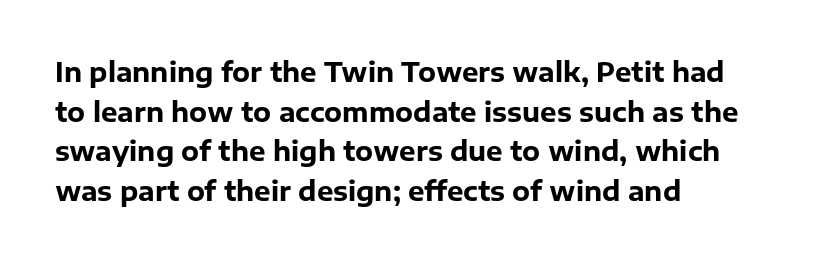
Line spacing here is normal. Words float on clear page, feet unadorned. Each glyph is drawn with heavy, bold strokes. There is no visible air inserted between adjacent glyphs. These lines are set flush left with a ragged right edge. This is roman type, the default non-slanted kind.
